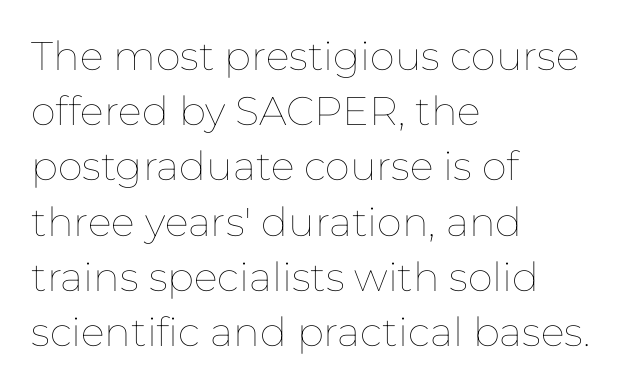
The image shows 40 px thin type, upright; set left-aligned, normal line spacing (1.38x), normal letter spacing, not underlined; low stroke contrast and a medium x-height.
